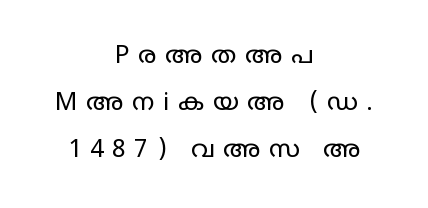
The image shows 25 px text type, upright; set centered, line spacing 1.88x, unusually wide letter spacing (+0.34 em), not underlined.
